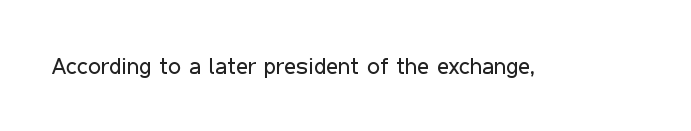
Q: Is the text bold? A: No.
Q: Is the text italic (slanted)? A: No, it is upright.
Q: Is the text underlined? A: No.
Q: Is the spacing between letters normal or unusually wide? A: Normal.
